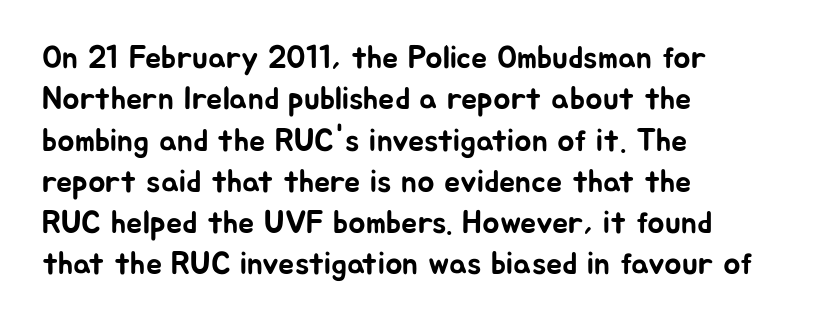
The glyphs are unaccompanied by any horizontal stroke below them. If you measured baseline to baseline, you'd find a middling distance. This sample uses an upright cut, with every glyph sitting square on the baseline. The passage is arranged the way most books set body copy — flush left. Proportional: the letters do not fall into vertical columns. Each word holds together tightly as a unit, with standard inter-letter gaps.
